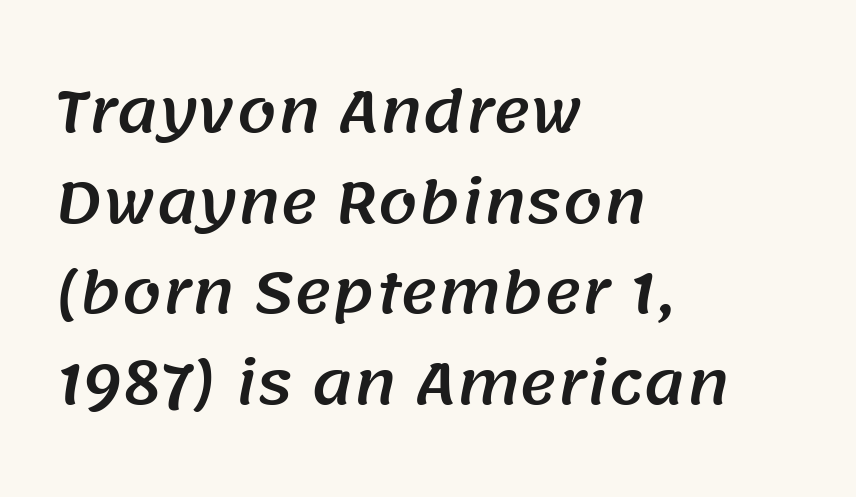
Nobody touched the tracking dial on this one. The passage shown is typed in a proportional face where columns would drift. What kind of face is this? One without serifs — a sans. Quick note: interline space is typical. Any mark beneath the type? The region is blank. Layout note: lines flush left.
